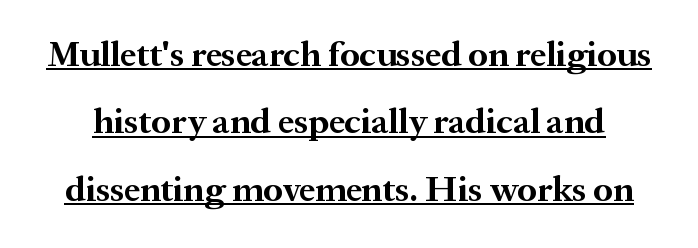
Q: Is the text bold? A: Yes.
Q: Is the text italic (slanted)? A: No, it is upright.
Q: Is the typeface a serif or a sans-serif typeface? A: Serif.
Q: Is the text underlined? A: Yes.
Q: Is the spacing between letters normal or unusually wide? A: Normal.
Q: Width (condensed, normal, or wide)? A: Normal.
Q: Stroke contrast? A: Medium.
Q: x-height? A: Medium.
Q: Monospaced? A: No.
